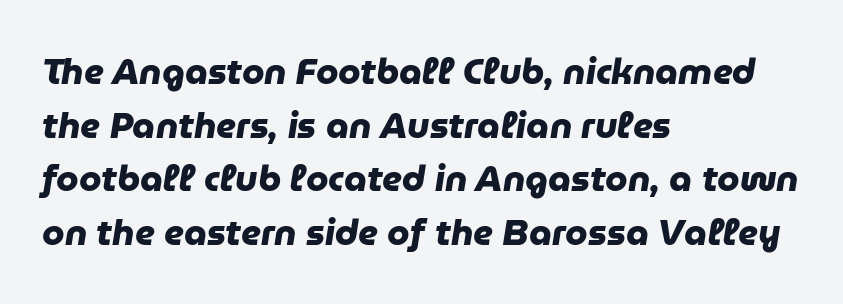
The ragged edge is on the right, which tells us the setting is flush left. One glance says typical: line gaps are just what's usual. Font category for this specimen: sans-serif. Looks like regular typesetting: each glyph gets only the width it needs. The glyphs are unaccompanied by any horizontal stroke below them.
